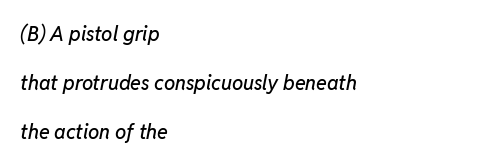
Q: Is the text italic (slanted)? A: Yes, it leans right by about 11 degrees.
Q: Is the text underlined? A: No.
Q: How is the paragraph aligned? A: Left-aligned.
Q: Is the spacing between letters normal or unusually wide? A: Normal.
Q: Is the spacing between lines tight, normal or loose? A: Loose.
